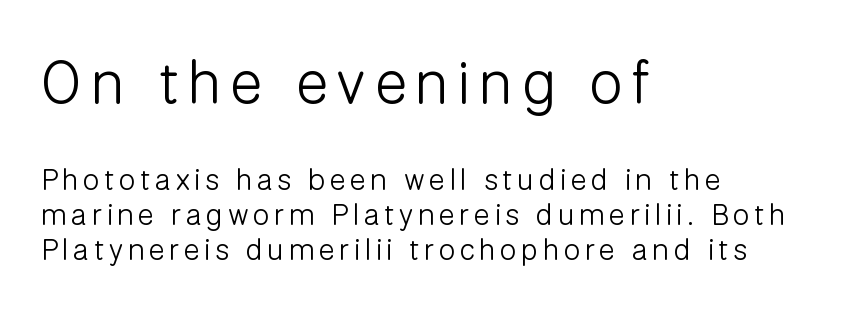
The letterforms sit at book weight or below. Think of a printed novel: that variable character pitch is what you see here. I'd call this a sans setting — the letters go barefoot. The specimen omits any rule beneath the text block's lines. The more generous point size was reserved for the upper chunk. One-word summary of the alignment: left.
